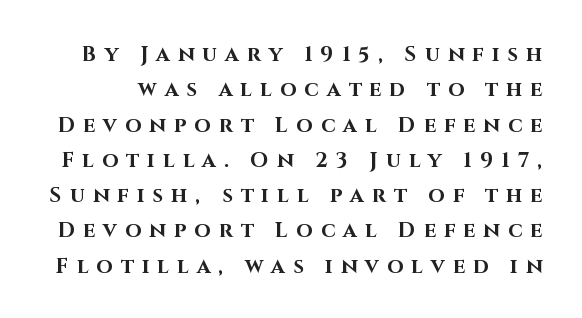
Q: Is the text bold? A: Yes.
Q: Is the text italic (slanted)? A: No, it is upright.
Q: Is the text underlined? A: No.
Q: Is the spacing between letters normal or unusually wide? A: Unusually wide.
Q: Is the spacing between lines tight, normal or loose? A: Normal.
